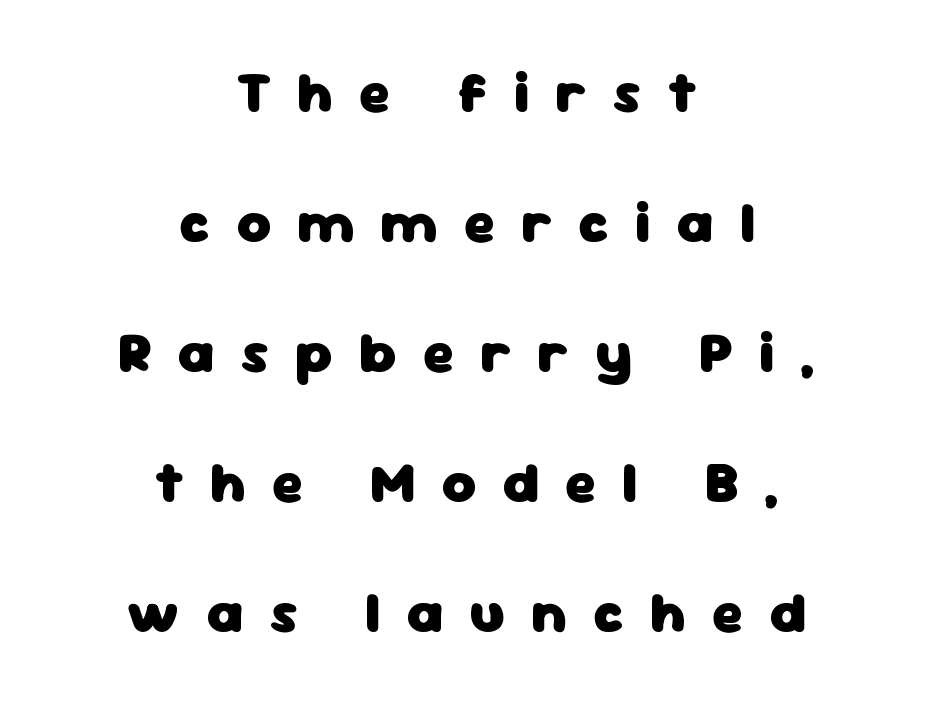
The image shows 58 px heavy sans-serif type, upright; set centered, loose line spacing (2.24x), unusually wide letter spacing (+0.45 em), not underlined; low stroke contrast and a medium x-height.
